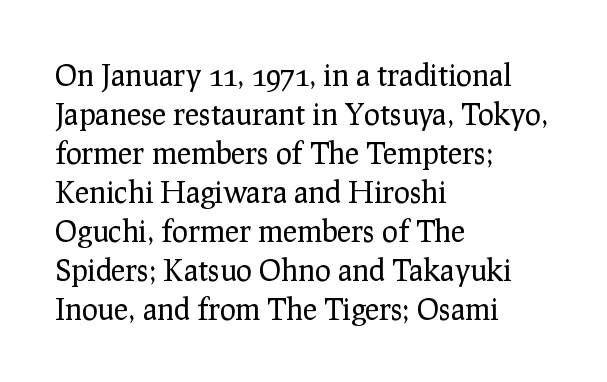
Q: Is the text bold? A: No.
Q: Is the text italic (slanted)? A: No, it is upright.
Q: Is the typeface a serif or a sans-serif typeface? A: Serif.
Q: Is the text underlined? A: No.
Q: How is the paragraph aligned? A: Left-aligned.
Q: Is the spacing between letters normal or unusually wide? A: Normal.
Q: Is the spacing between lines tight, normal or loose? A: Normal.
Q: Width (condensed, normal, or wide)? A: Normal.
Q: Stroke contrast? A: Low.
Q: x-height? A: Medium.
Q: Monospaced? A: No.
